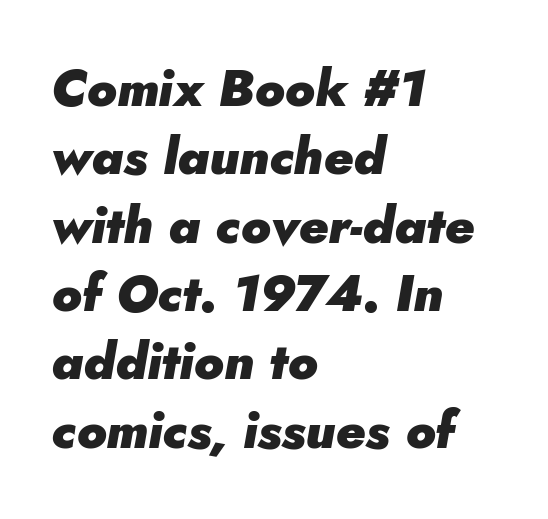
{"italic": "yes", "lean": "right", "slant_degrees": 5, "bold": "yes", "weight": "heavy", "width": "normal", "stroke_contrast": "low", "x_height": "small", "monospaced": "no", "underline": "no", "align": "left", "line_spacing": "normal", "line_spacing_ratio": 1.34, "letter_spacing": "normal", "letter_spacing_em": 0.0, "glyph_px": 51}
